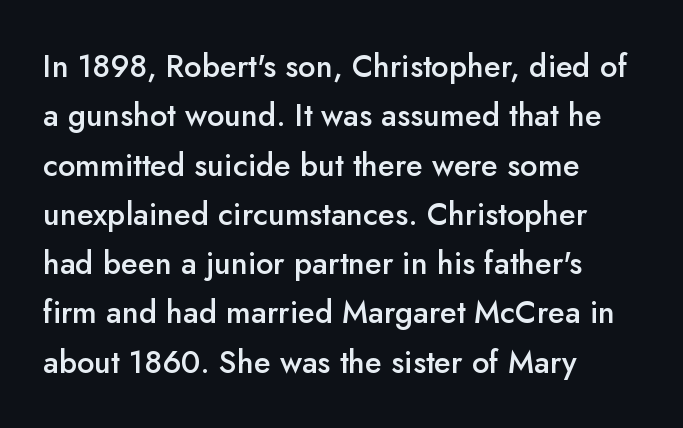
The image shows 31 px semibold sans-serif type, upright; set left-aligned, normal line spacing (1.59x), normal letter spacing, not underlined; low stroke contrast and a small x-height.
